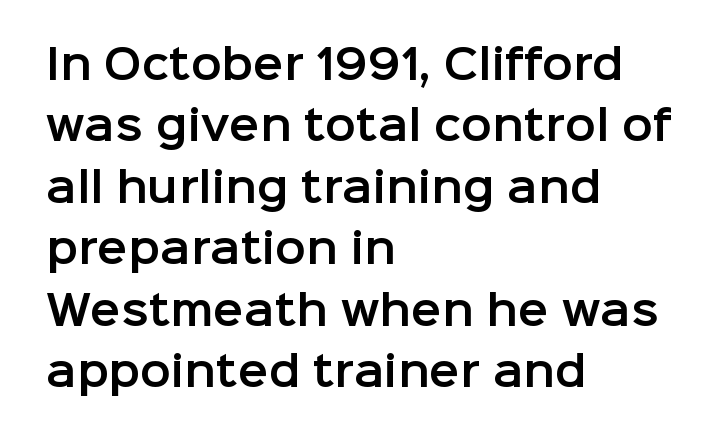
The image shows 41 px sans-serif type, upright; set left-aligned, normal line spacing (1.5x), normal letter spacing, not underlined; low stroke contrast and a medium x-height.
